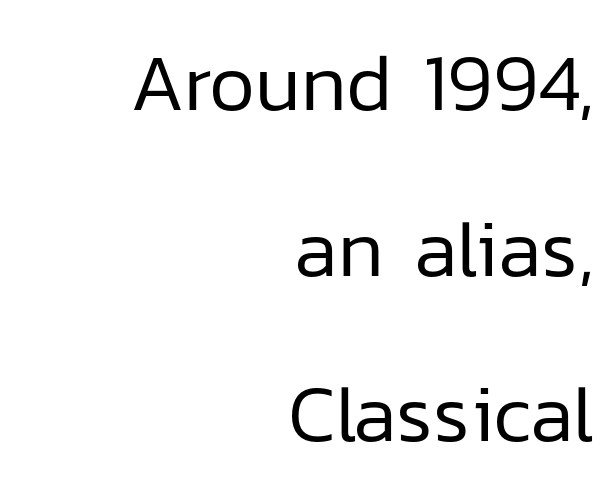
Q: Is the text bold? A: No.
Q: Is the text italic (slanted)? A: No, it is upright.
Q: Is the typeface a serif or a sans-serif typeface? A: Sans-serif.
Q: Is the text underlined? A: No.
Q: How is the paragraph aligned? A: Right-aligned.
Q: Is the spacing between letters normal or unusually wide? A: Normal.
Q: Is the spacing between lines tight, normal or loose? A: Loose.
Q: Width (condensed, normal, or wide)? A: Normal.
Q: Stroke contrast? A: Low.
Q: x-height? A: Medium.
Q: Monospaced? A: No.
